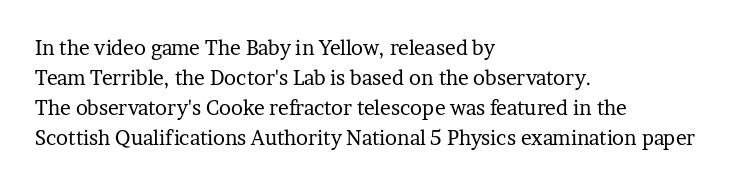
{"italic": "no", "bold": "no", "underline": "no", "align": "left", "line_spacing": "normal", "line_spacing_ratio": 1.5, "letter_spacing": "normal", "letter_spacing_em": 0.0, "glyph_px": 20}
